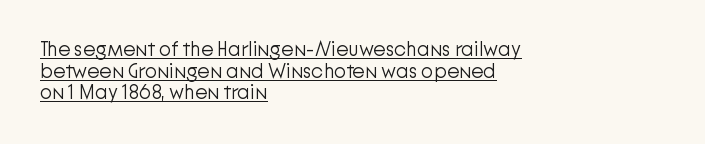
Q: Is the text bold? A: No.
Q: Is the text italic (slanted)? A: No, it is upright.
Q: Is the text underlined? A: Yes.
Q: How is the paragraph aligned? A: Left-aligned.
Q: Is the spacing between letters normal or unusually wide? A: Normal.
Q: Is the spacing between lines tight, normal or loose? A: Tight.
